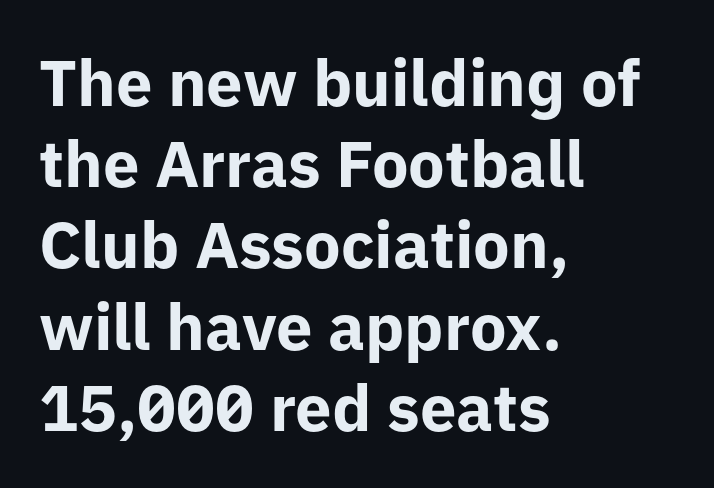
{"serif": "no", "italic": "no", "bold": "yes", "weight": "bold", "width": "normal", "stroke_contrast": "low", "x_height": "medium", "monospaced": "no", "underline": "no", "align": "left", "line_spacing": "normal", "line_spacing_ratio": 1.25, "letter_spacing": "normal", "letter_spacing_em": 0.0, "glyph_px": 65}
